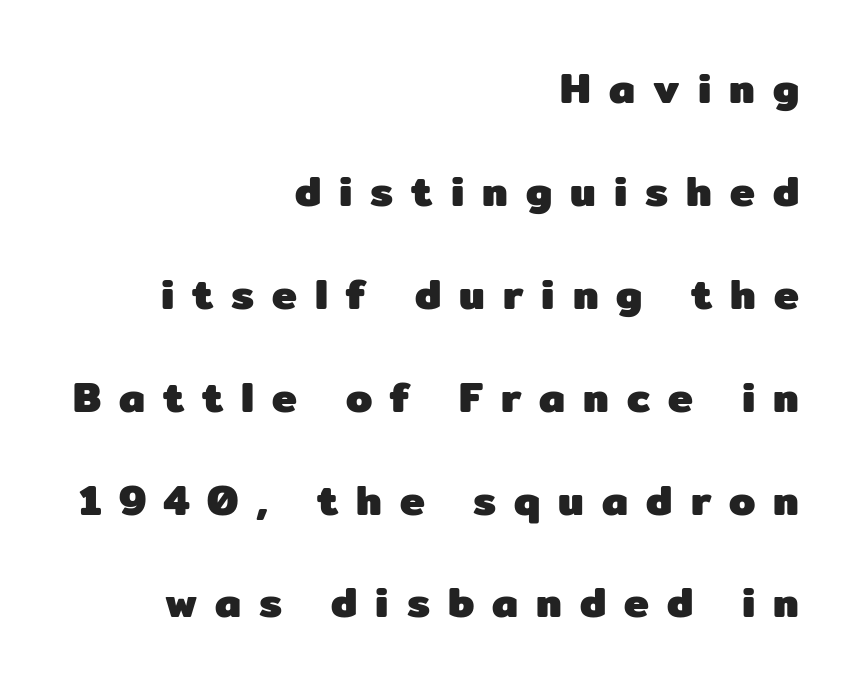
The image shows 42 px heavy sans-serif type, upright; set right-aligned, loose line spacing (2.45x), unusually wide letter spacing (+0.43 em), not underlined; low stroke contrast and a medium x-height.
